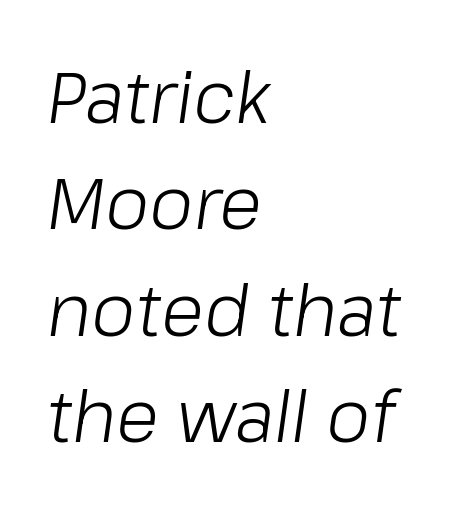
{"italic": "yes", "lean": "right", "slant_degrees": 8, "bold": "no", "weight": "light", "width": "normal", "stroke_contrast": "low", "x_height": "medium", "monospaced": "no", "underline": "no", "align": "left", "line_spacing": "normal", "line_spacing_ratio": 1.5, "letter_spacing": "normal", "letter_spacing_em": 0.0, "glyph_px": 71}
